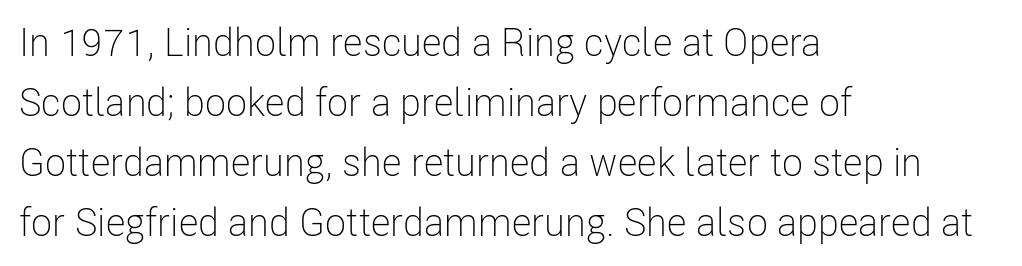
{"serif": "no", "italic": "no", "bold": "no", "weight": "light", "width": "condensed", "stroke_contrast": "low", "x_height": "medium", "monospaced": "no", "underline": "no", "align": "left", "line_spacing": "normal", "line_spacing_ratio": 1.54, "letter_spacing": "normal", "letter_spacing_em": 0.0, "glyph_px": 39}
